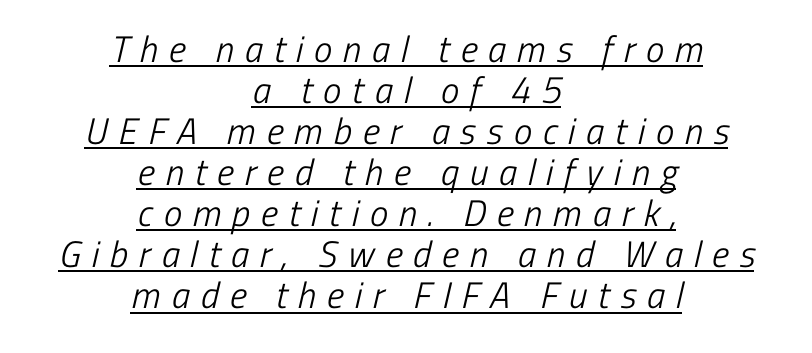
{"serif": "no", "bold": "no", "weight": "light", "width": "condensed", "stroke_contrast": "low", "x_height": "medium", "monospaced": "no", "underline": "yes", "align": "center", "line_spacing": "tight", "line_spacing_ratio": 1.11, "letter_spacing": "wide", "letter_spacing_em": 0.29, "glyph_px": 37}
